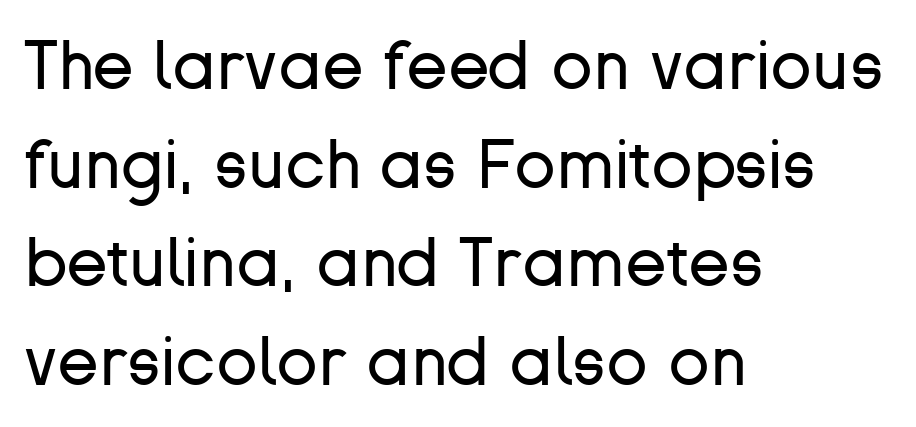
Unlike italic type, these characters show no tilt at all. The passage shown has conventional tracking throughout. Visually the block forms a straight wall on the left and a jagged coastline on the right. Leading matches the norm, producing a regular column.
